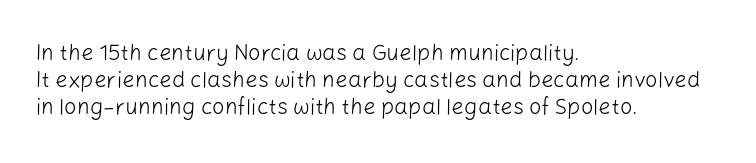
Q: Is the text bold? A: No.
Q: Is the text italic (slanted)? A: No, it is upright.
Q: Is the text underlined? A: No.
Q: How is the paragraph aligned? A: Left-aligned.
Q: Is the spacing between letters normal or unusually wide? A: Normal.
